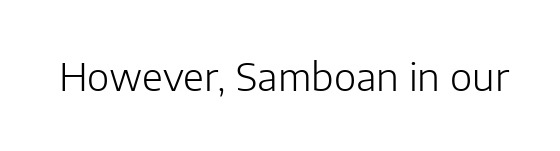
{"serif": "no", "italic": "no", "bold": "no", "weight": "light", "width": "normal", "stroke_contrast": "low", "x_height": "medium", "monospaced": "no", "underline": "no", "letter_spacing": "normal", "letter_spacing_em": 0.0, "glyph_px": 38}
